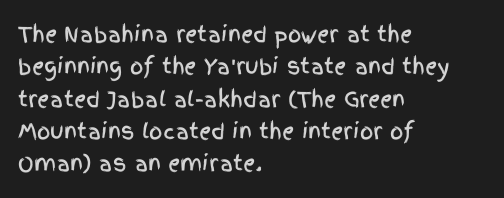
Q: Is the text italic (slanted)? A: No, it is upright.
Q: Is the text underlined? A: No.
Q: How is the paragraph aligned? A: Left-aligned.
Q: Is the spacing between letters normal or unusually wide? A: Normal.
Q: Is the spacing between lines tight, normal or loose? A: Normal.
